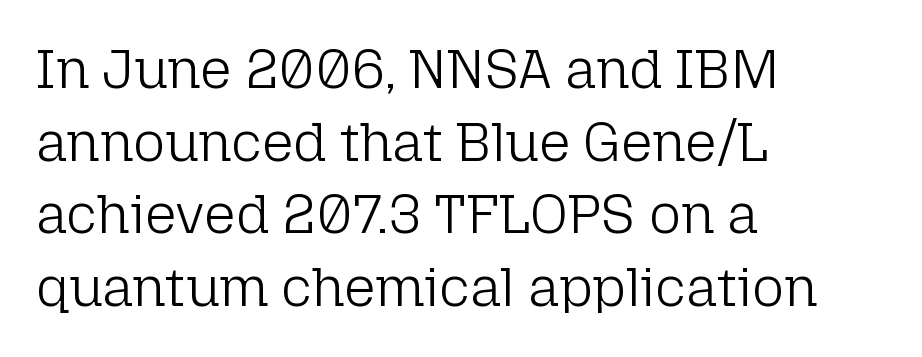
The image shows 55 px light sans-serif type, upright; set left-aligned, normal line spacing (1.32x), normal letter spacing, not underlined; low stroke contrast and a medium x-height.
